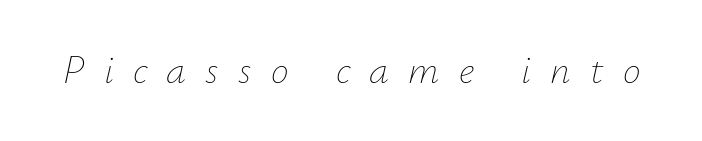
Is this a fixed-width face? No — the glyphs have proportional, varying widths. Glance below the letters and you will spot only blank space. Observe the wide spacing: letters keep a clear distance from each other. Emphasis-style slanted type is in use. Weight: regular or lighter.
